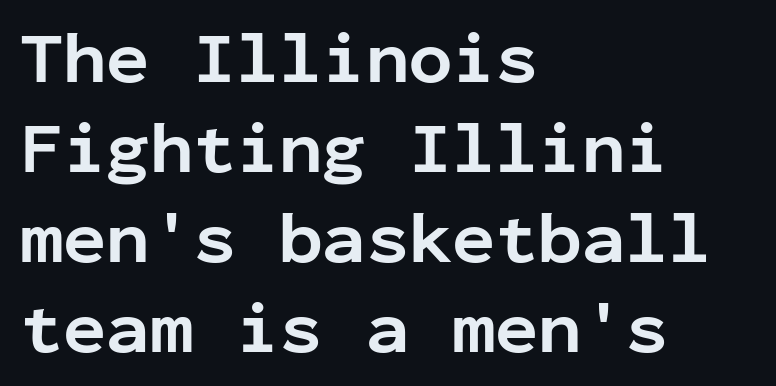
The image shows 72 px bold sans-serif type, upright, monospaced; set left-aligned, normal line spacing (1.25x), normal letter spacing, not underlined; low stroke contrast and a medium x-height.
